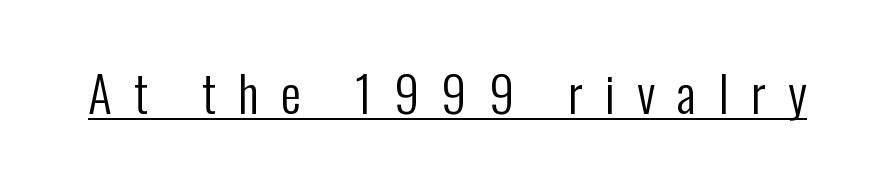
Q: Is the text bold? A: No.
Q: Is the text italic (slanted)? A: No, it is upright.
Q: Is the typeface a serif or a sans-serif typeface? A: Sans-serif.
Q: Is the text underlined? A: Yes.
Q: Is the spacing between letters normal or unusually wide? A: Unusually wide.
Q: Width (condensed, normal, or wide)? A: Condensed.
Q: Stroke contrast? A: Low.
Q: x-height? A: Medium.
Q: Monospaced? A: No.
